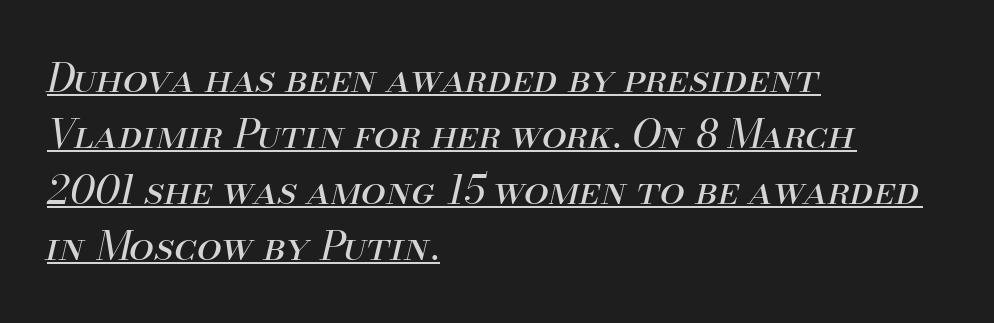
Q: Is the text bold? A: No.
Q: Is the text italic (slanted)? A: Yes, it leans right by about 13 degrees.
Q: Is the text underlined? A: Yes.
Q: How is the paragraph aligned? A: Left-aligned.
Q: Is the spacing between letters normal or unusually wide? A: Normal.
Q: Is the spacing between lines tight, normal or loose? A: Normal.
Q: Width (condensed, normal, or wide)? A: Normal.
Q: Stroke contrast? A: Medium.
Q: x-height? A: Small.
Q: Monospaced? A: No.
